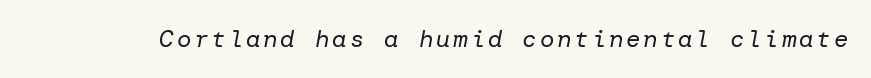
{"italic": "yes", "lean": "right", "slant_degrees": 10, "bold": "no", "underline": "no", "glyph_px": 24}
